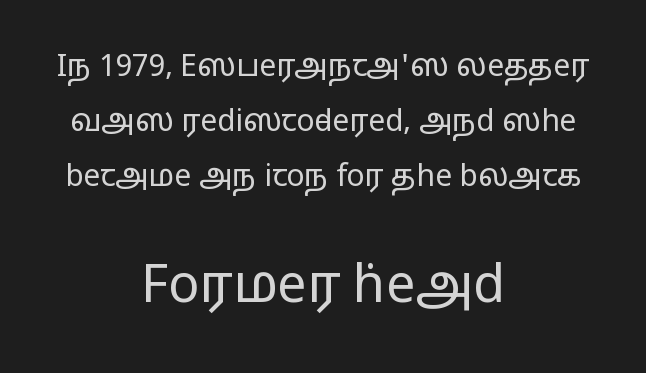
Q: Is the text bold? A: No.
Q: Is the text italic (slanted)? A: No, it is upright.
Q: Is the typeface a serif or a sans-serif typeface? A: Sans-serif.
Q: Is the text underlined? A: No.
Q: How is the paragraph aligned? A: Centered.
Q: Is the spacing between letters normal or unusually wide? A: Normal.
Q: Which block of text is set in a larger size, the first (top) or the second (bottom)? A: The second (bottom) one.
Q: Width (condensed, normal, or wide)? A: Wide.
Q: Stroke contrast? A: Low.
Q: x-height? A: Medium.
Q: Monospaced? A: No.
